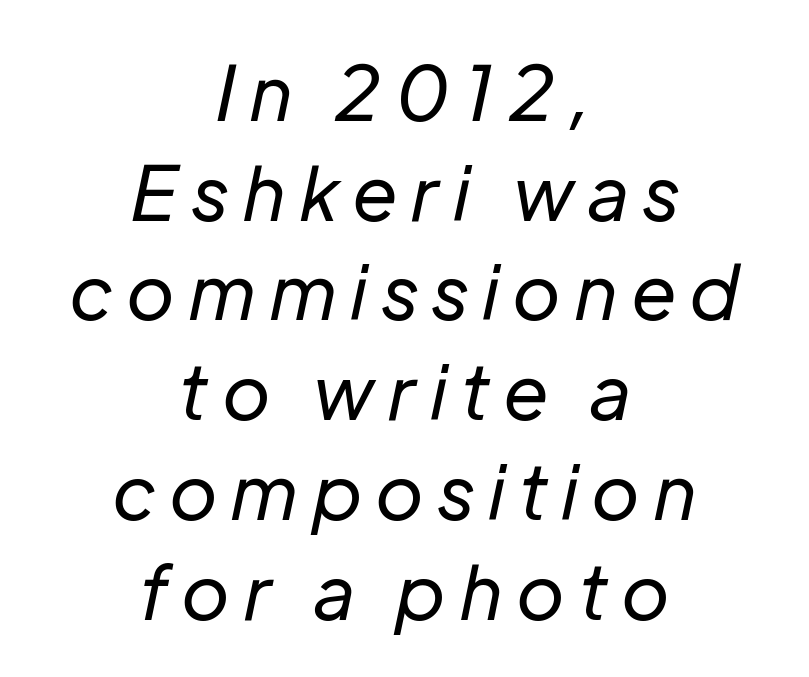
Q: Is the text bold? A: No.
Q: Is the text italic (slanted)? A: Yes, it leans right by about 12 degrees.
Q: Is the text underlined? A: No.
Q: How is the paragraph aligned? A: Centered.
Q: Is the spacing between letters normal or unusually wide? A: Unusually wide.
Q: Is the spacing between lines tight, normal or loose? A: Normal.
Q: Width (condensed, normal, or wide)? A: Normal.
Q: Stroke contrast? A: Low.
Q: x-height? A: Medium.
Q: Monospaced? A: No.
